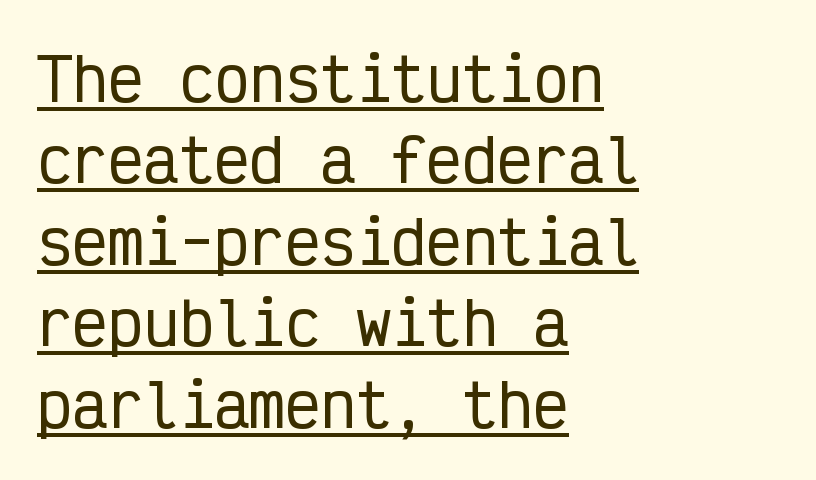
{"serif": "no", "italic": "no", "width": "condensed", "stroke_contrast": "low", "x_height": "medium", "monospaced": "yes", "underline": "yes", "align": "left", "line_spacing": "normal", "line_spacing_ratio": 1.38, "letter_spacing": "normal", "letter_spacing_em": 0.0, "glyph_px": 59}
